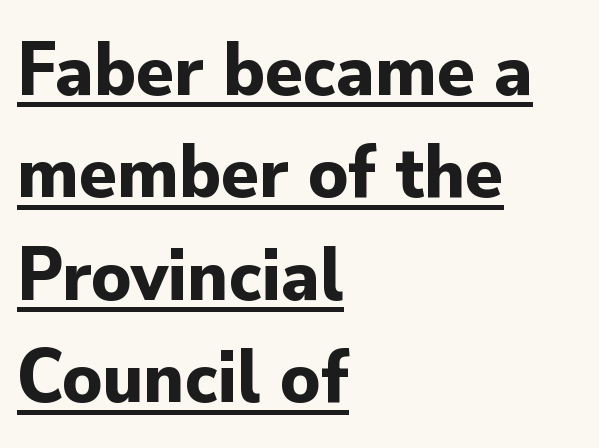
Q: Is the text bold? A: Yes.
Q: Is the text italic (slanted)? A: No, it is upright.
Q: Is the typeface a serif or a sans-serif typeface? A: Sans-serif.
Q: Is the text underlined? A: Yes.
Q: How is the paragraph aligned? A: Left-aligned.
Q: Is the spacing between letters normal or unusually wide? A: Normal.
Q: Is the spacing between lines tight, normal or loose? A: Normal.
Q: Width (condensed, normal, or wide)? A: Normal.
Q: Stroke contrast? A: Low.
Q: x-height? A: Small.
Q: Monospaced? A: No.
